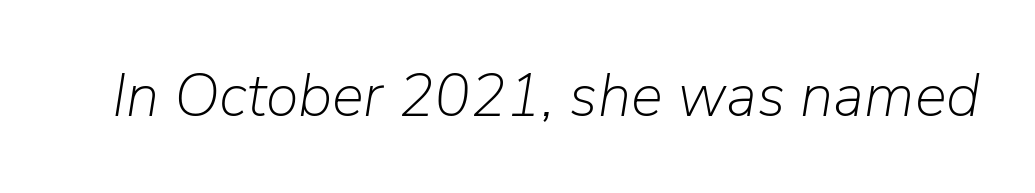
The image shows 60 px light type, italic (leaning right); set normal letter spacing, not underlined; low stroke contrast and a medium x-height.
